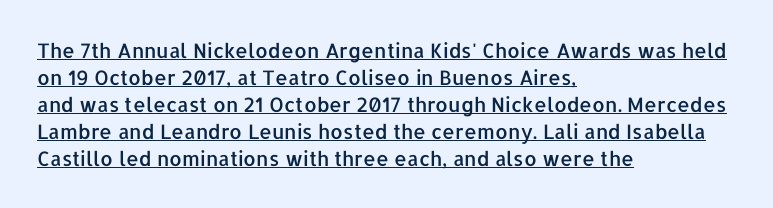
The image shows 20 px text type, upright; set left-aligned, normal line spacing (1.35x), normal letter spacing, underlined.
